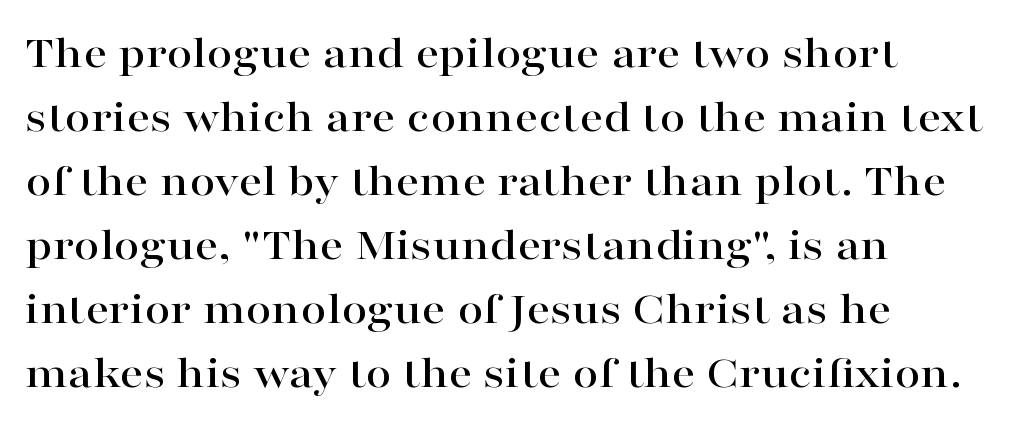
Think of a printed novel: that variable character pitch is what you see here. If you drew a ruler down the left edge, every line would touch it. Interline gaps are of average width in this sample. Caption: standard tracking, unaltered. The area under the type is left untouched.
